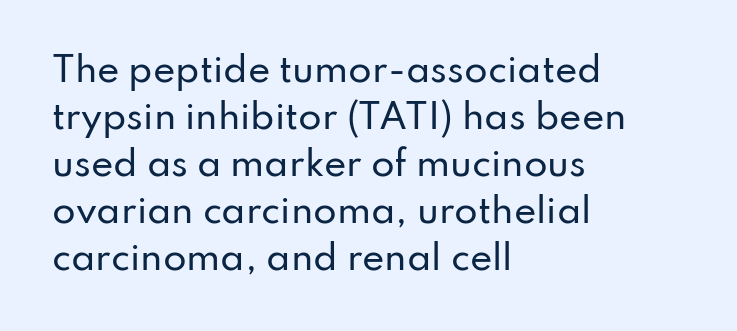
{"serif": "no", "italic": "no", "width": "normal", "stroke_contrast": "low", "x_height": "small", "monospaced": "no", "underline": "no", "align": "left", "line_spacing": "normal", "line_spacing_ratio": 1.38, "letter_spacing": "normal", "letter_spacing_em": 0.0, "glyph_px": 34}
